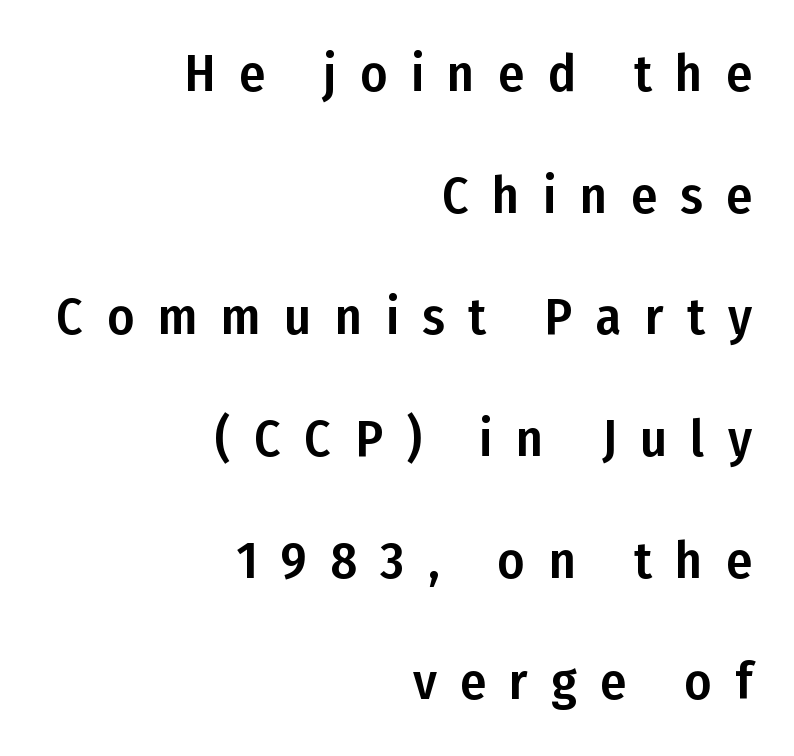
The typography opts for an upright posture over an oblique one. This is sans-serif lettering, the kind often seen on screens and signage. Does extra space separate the letters? Yes, quite a lot of it. The glyphs are unaccompanied by any horizontal stroke below them.
